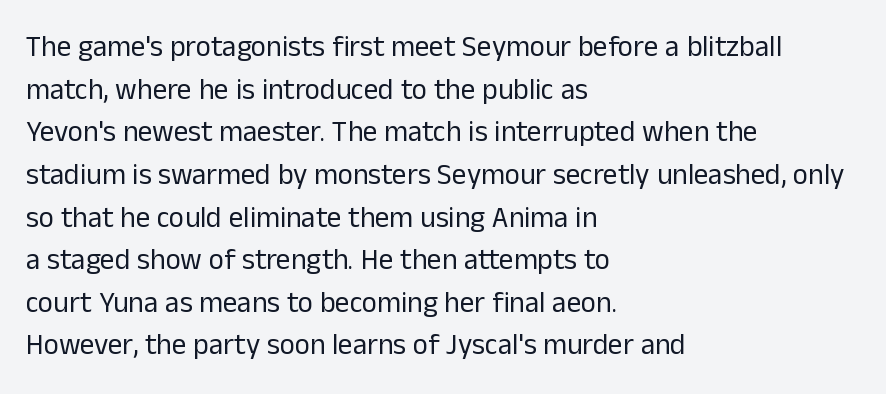
Q: Is the text bold? A: No.
Q: Is the text italic (slanted)? A: No, it is upright.
Q: Is the typeface a serif or a sans-serif typeface? A: Sans-serif.
Q: Is the text underlined? A: No.
Q: How is the paragraph aligned? A: Left-aligned.
Q: Is the spacing between letters normal or unusually wide? A: Normal.
Q: Is the spacing between lines tight, normal or loose? A: Normal.
Q: Width (condensed, normal, or wide)? A: Normal.
Q: Stroke contrast? A: Low.
Q: x-height? A: Medium.
Q: Monospaced? A: No.
